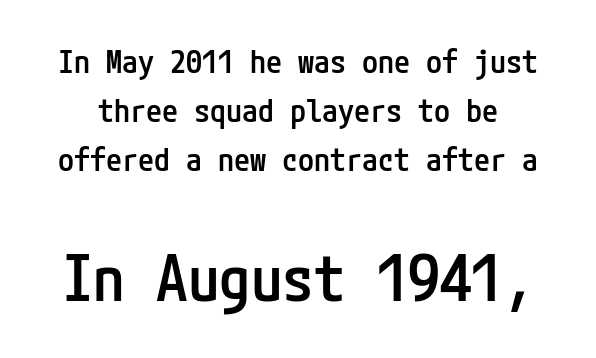
The image shows 63 px semibold, condensed sans-serif type, upright; set normal line spacing (1.53x), normal letter spacing, not underlined; the second (bottom) block is 1.97x larger; low stroke contrast and a medium x-height.
